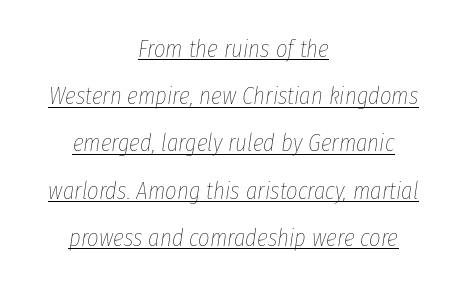
Tracking here is standard; glyphs follow each other at the usual distance. You can see a thin bar hugging the bottom of the glyphs. Observe the lean: these are italic letterforms. The setting favours the middle, as headings and verse often do. Is the type heavy? It reads as light-to-regular instead.
